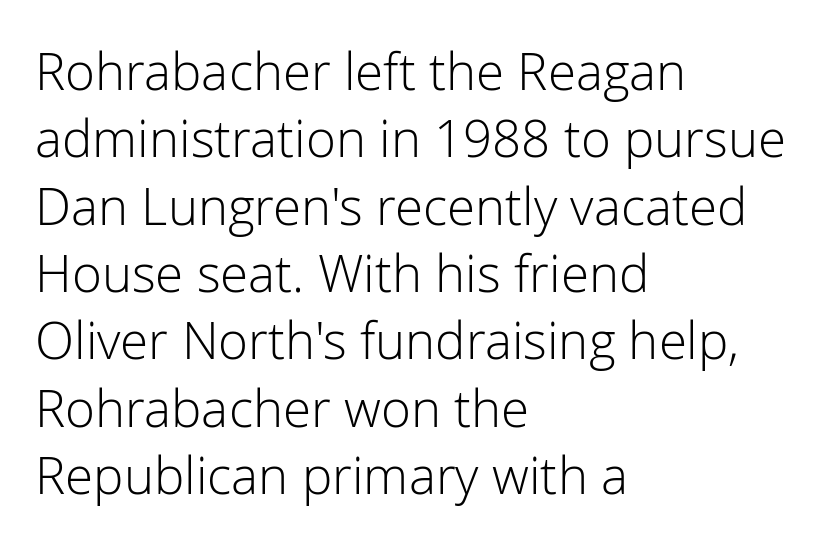
Q: Is the text bold? A: No.
Q: Is the text italic (slanted)? A: No, it is upright.
Q: Is the typeface a serif or a sans-serif typeface? A: Sans-serif.
Q: Is the text underlined? A: No.
Q: How is the paragraph aligned? A: Left-aligned.
Q: Is the spacing between letters normal or unusually wide? A: Normal.
Q: Is the spacing between lines tight, normal or loose? A: Normal.
Q: Width (condensed, normal, or wide)? A: Normal.
Q: Stroke contrast? A: Low.
Q: x-height? A: Medium.
Q: Monospaced? A: No.
